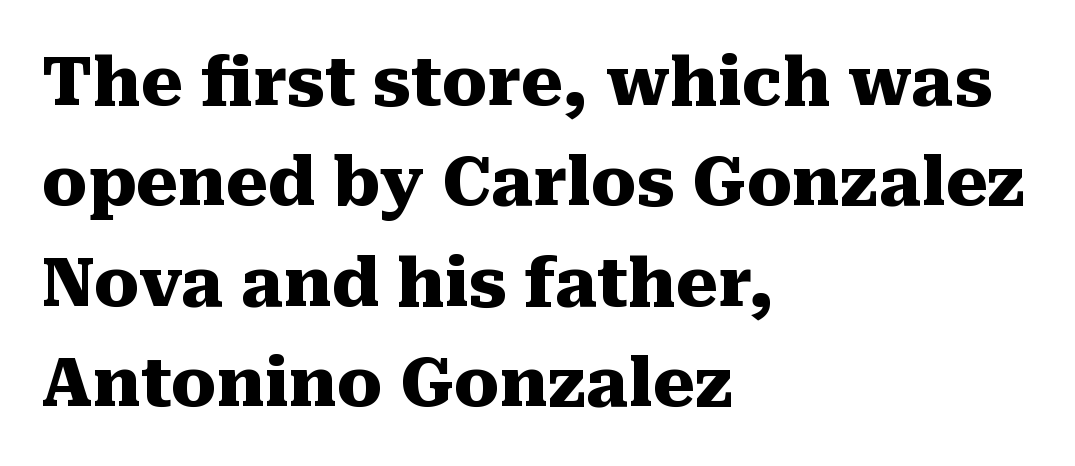
The image shows 67 px heavy serif type, upright; set left-aligned, normal line spacing (1.5x), normal letter spacing, not underlined; medium stroke contrast and a medium x-height.
